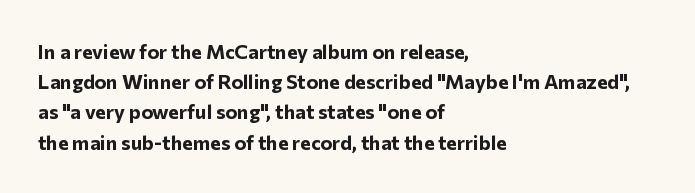
Q: Is the text bold? A: Yes.
Q: Is the text italic (slanted)? A: No, it is upright.
Q: Is the text underlined? A: No.
Q: How is the paragraph aligned? A: Left-aligned.
Q: Is the spacing between letters normal or unusually wide? A: Normal.
Q: Is the spacing between lines tight, normal or loose? A: Normal.
